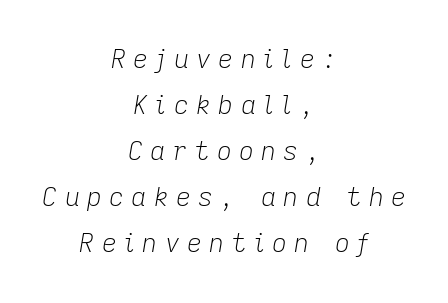
{"italic": "yes", "lean": "right", "slant_degrees": 9, "bold": "no", "underline": "no", "align": "center", "line_spacing_ratio": 1.77, "letter_spacing": "wide", "letter_spacing_em": 0.28, "glyph_px": 26}
